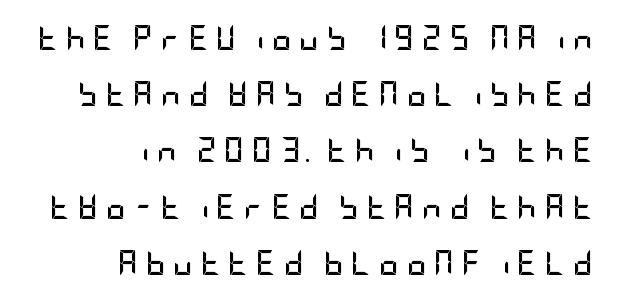
{"italic": "no", "bold": "yes", "underline": "no", "align": "right", "line_spacing": "loose", "line_spacing_ratio": 2.25, "letter_spacing": "wide", "letter_spacing_em": 0.29, "glyph_px": 25}
